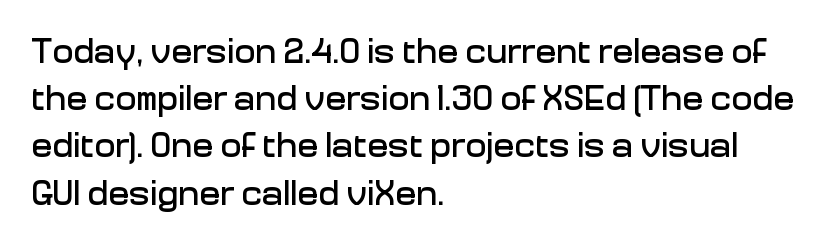
{"serif": "no", "italic": "no", "width": "normal", "stroke_contrast": "low", "x_height": "medium", "monospaced": "no", "underline": "no", "align": "left", "line_spacing": "normal", "line_spacing_ratio": 1.35, "letter_spacing": "normal", "letter_spacing_em": 0.0, "glyph_px": 35}
